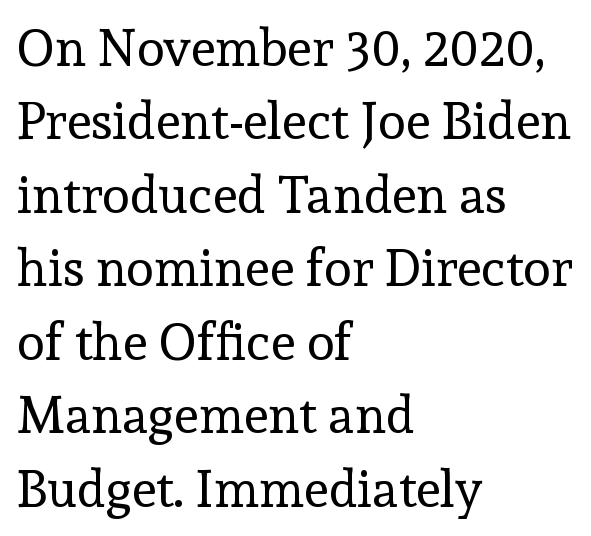
Q: Is the text bold? A: No.
Q: Is the text italic (slanted)? A: No, it is upright.
Q: Is the typeface a serif or a sans-serif typeface? A: Serif.
Q: Is the text underlined? A: No.
Q: How is the paragraph aligned? A: Left-aligned.
Q: Is the spacing between letters normal or unusually wide? A: Normal.
Q: Is the spacing between lines tight, normal or loose? A: Normal.
Q: Width (condensed, normal, or wide)? A: Normal.
Q: x-height? A: Medium.
Q: Monospaced? A: No.
